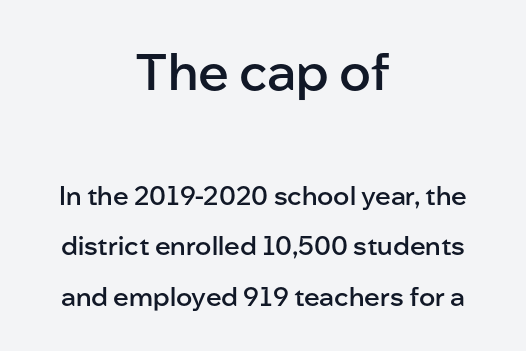
Q: Is the text bold? A: Semi-bold.
Q: Is the text italic (slanted)? A: No, it is upright.
Q: Is the typeface a serif or a sans-serif typeface? A: Sans-serif.
Q: Is the text underlined? A: No.
Q: How is the paragraph aligned? A: Centered.
Q: Is the spacing between letters normal or unusually wide? A: Normal.
Q: Is the spacing between lines tight, normal or loose? A: Loose.
Q: Which block of text is set in a larger size, the first (top) or the second (bottom)? A: The first (top) one.
Q: Width (condensed, normal, or wide)? A: Normal.
Q: Stroke contrast? A: Low.
Q: x-height? A: Medium.
Q: Monospaced? A: No.
